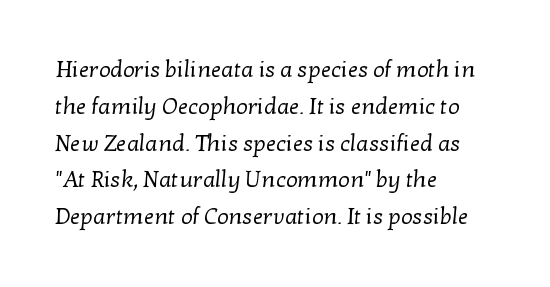
The image shows 23 px text type; set left-aligned, normal line spacing (1.6x), normal letter spacing, not underlined.
